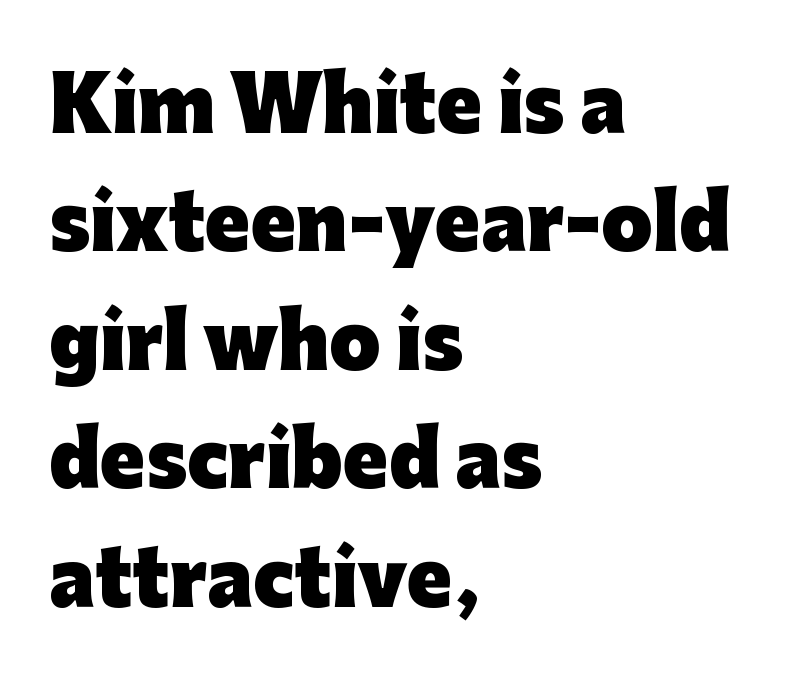
Q: Is the text bold? A: Yes.
Q: Is the text italic (slanted)? A: No, it is upright.
Q: Is the typeface a serif or a sans-serif typeface? A: Sans-serif.
Q: Is the text underlined? A: No.
Q: How is the paragraph aligned? A: Left-aligned.
Q: Is the spacing between letters normal or unusually wide? A: Normal.
Q: Is the spacing between lines tight, normal or loose? A: Normal.
Q: Width (condensed, normal, or wide)? A: Normal.
Q: Stroke contrast? A: Low.
Q: x-height? A: Medium.
Q: Monospaced? A: No.
